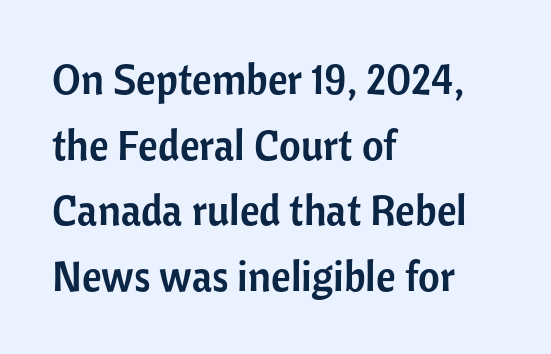
Q: Is the text italic (slanted)? A: No, it is upright.
Q: Is the typeface a serif or a sans-serif typeface? A: Sans-serif.
Q: Is the text underlined? A: No.
Q: How is the paragraph aligned? A: Left-aligned.
Q: Is the spacing between letters normal or unusually wide? A: Normal.
Q: Is the spacing between lines tight, normal or loose? A: Normal.
Q: Width (condensed, normal, or wide)? A: Normal.
Q: Stroke contrast? A: Low.
Q: x-height? A: Medium.
Q: Monospaced? A: No.
